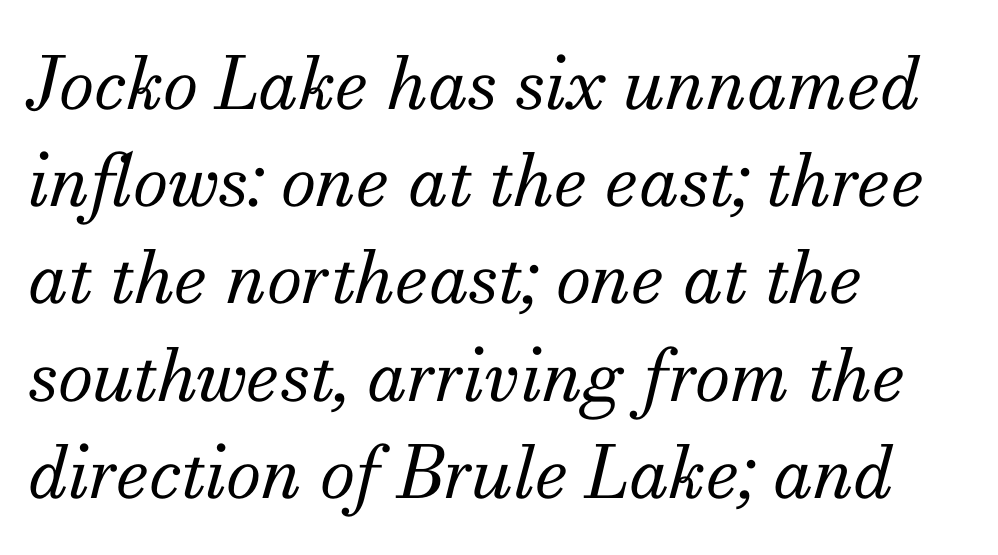
{"serif": "yes", "italic": "yes", "lean": "right", "slant_degrees": 13, "bold": "no", "weight": "regular", "width": "normal", "stroke_contrast": "medium", "x_height": "small", "monospaced": "no", "underline": "no", "align": "left", "line_spacing": "normal", "line_spacing_ratio": 1.35, "letter_spacing": "normal", "letter_spacing_em": 0.0, "glyph_px": 72}
